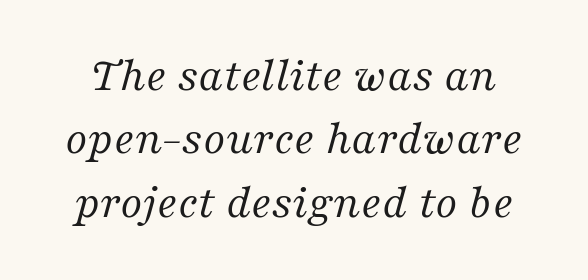
Honestly, there is no underline to notice here at all. Note: serifs present on the glyphs. There's an unmistakable incline to the writing here. This block has exactly the height ordinary leading produces. The rendering uses natural spacing where letterforms have individual widths. Short note: letters normally spaced.
